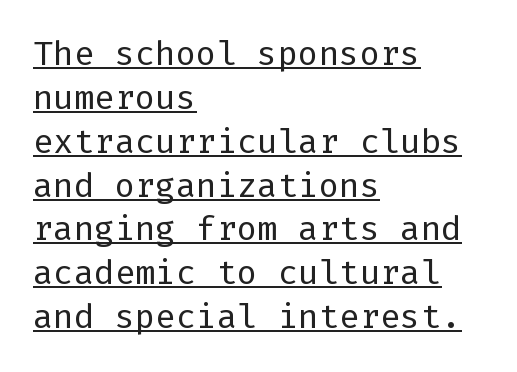
The rag falls on the right side of this text block. Notice how descenders clear the ascenders below comfortably — that's standard leading. Unlike a traditional serif, this face leaves its strokes unadorned. These lines keep a tight, regular rhythm from letter to letter.
